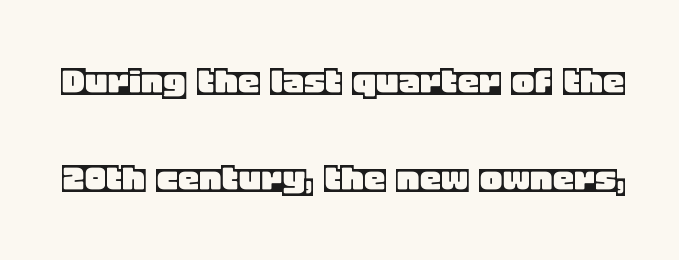
{"italic": "no", "width": "normal", "x_height": "large", "monospaced": "no", "underline": "no", "line_spacing": "loose", "line_spacing_ratio": 2.25, "letter_spacing": "normal", "letter_spacing_em": 0.0, "glyph_px": 43}
